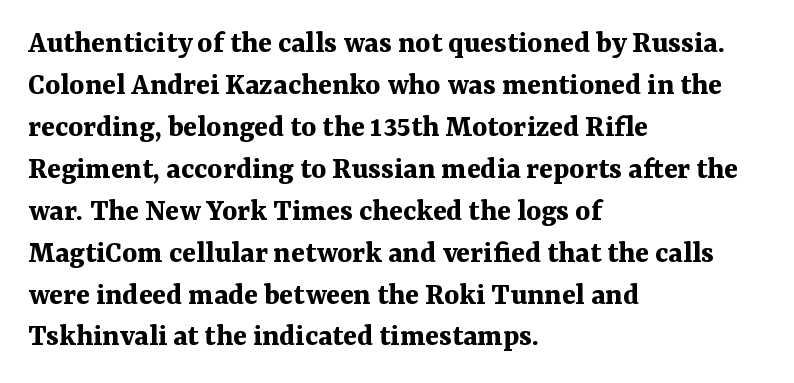
Q: Is the text bold? A: Yes.
Q: Is the text italic (slanted)? A: No, it is upright.
Q: Is the typeface a serif or a sans-serif typeface? A: Serif.
Q: Is the text underlined? A: No.
Q: How is the paragraph aligned? A: Left-aligned.
Q: Is the spacing between letters normal or unusually wide? A: Normal.
Q: Is the spacing between lines tight, normal or loose? A: Normal.
Q: Width (condensed, normal, or wide)? A: Normal.
Q: Stroke contrast? A: Medium.
Q: x-height? A: Medium.
Q: Monospaced? A: No.
